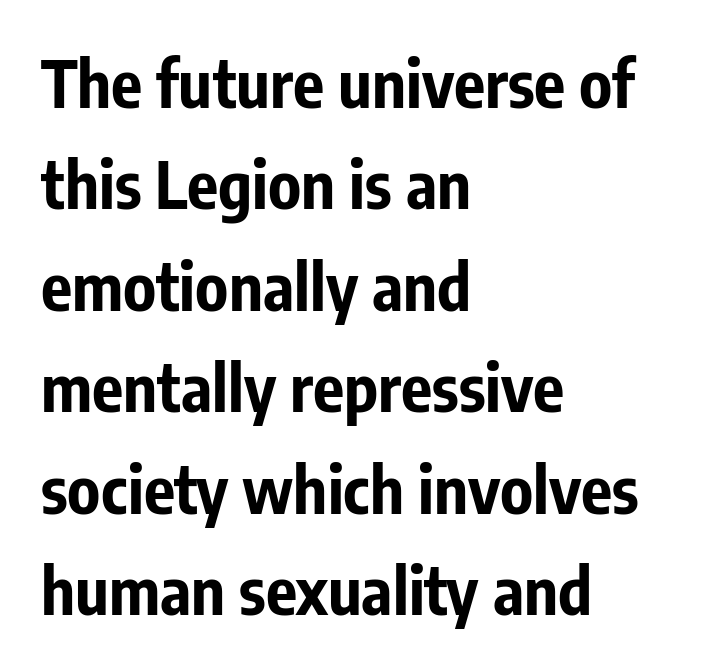
This is sans-serif lettering, the kind often seen on screens and signage. In terms of leading, this rendering sits right in the middle. Character widths vary here, with narrow letters taking less room than wide ones. Plenty of ink on the page — the face is bold.
